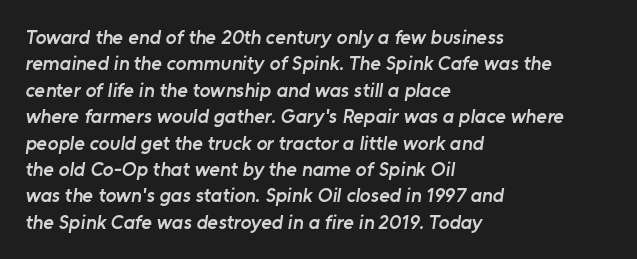
Q: Is the text bold? A: Semi-bold.
Q: Is the text underlined? A: No.
Q: How is the paragraph aligned? A: Left-aligned.
Q: Is the spacing between letters normal or unusually wide? A: Normal.
Q: Is the spacing between lines tight, normal or loose? A: Normal.
